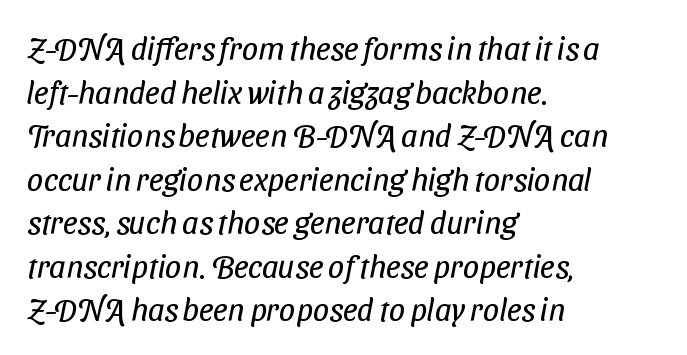
The image shows 32 px regular-weight, condensed sans-serif type; set left-aligned, normal line spacing (1.36x), normal letter spacing, not underlined; low stroke contrast and a medium x-height.
